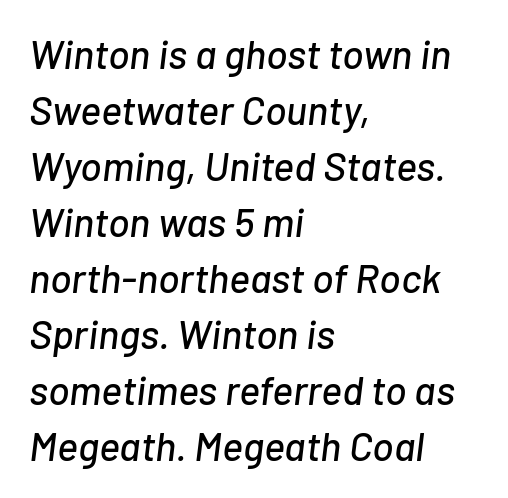
These lines sit exactly where default settings would place them. Inter-character spacing is left at the font's built-in metrics. This rendering features lettering with no underline. Italic? Definitely — the glyphs are oblique. Note the varied advance widths — an 'i' is clearly narrower than an 'm'.
